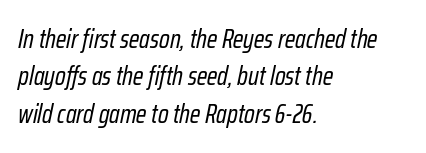
{"italic": "yes", "lean": "right", "slant_degrees": 12, "bold": "no", "underline": "no", "align": "left", "line_spacing": "normal", "line_spacing_ratio": 1.44, "letter_spacing": "normal", "letter_spacing_em": 0.0, "glyph_px": 26}
